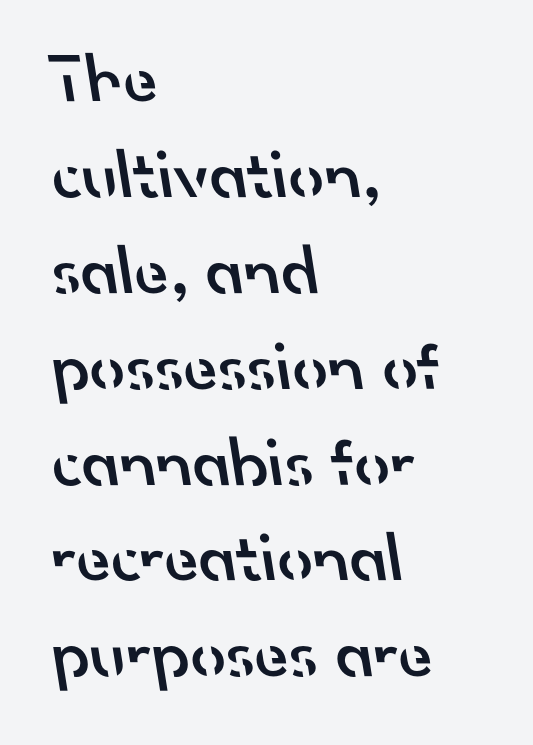
Note the varied advance widths — an 'i' is clearly narrower than an 'm'. No feet cap the strokes, marking this as sans-serif type. How heavy is the stroke? Medium-heavy — a semibold, shy of bold. Letter spacing: default.
